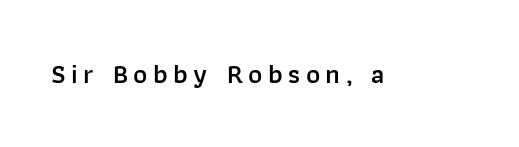
{"italic": "no", "bold": "semi", "underline": "no", "letter_spacing": "wide", "letter_spacing_em": 0.2, "glyph_px": 27}
